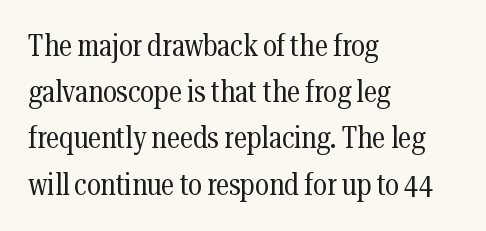
The image shows 30 px regular-weight, condensed serif type, upright; set left-aligned, normal line spacing (1.54x), normal letter spacing, not underlined; medium stroke contrast and a medium x-height.
